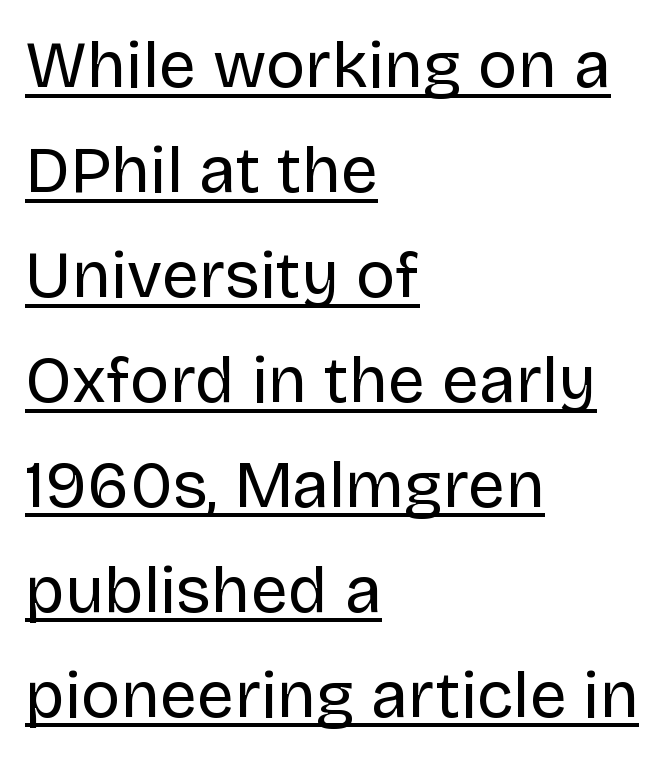
The image shows 66 px regular-weight sans-serif type, upright; set left-aligned, normal line spacing (1.59x), normal letter spacing, underlined; low stroke contrast and a large x-height.
